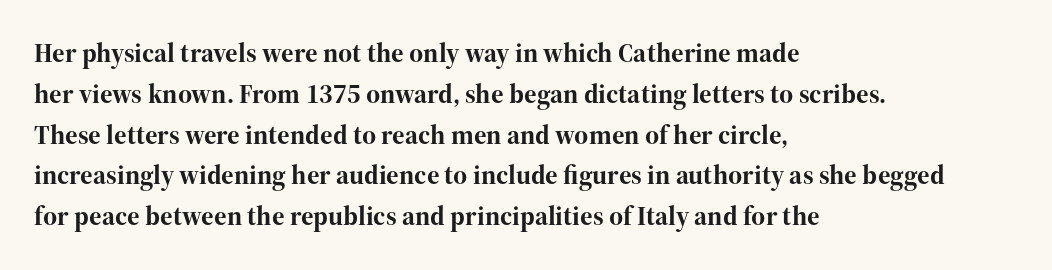
This is the regular roman posture of the typeface. Regarding leading, the lines here are spaced in the standard way. Heft: maximum for text — a bold. The specimen omits any rule beneath the text block's lines.
